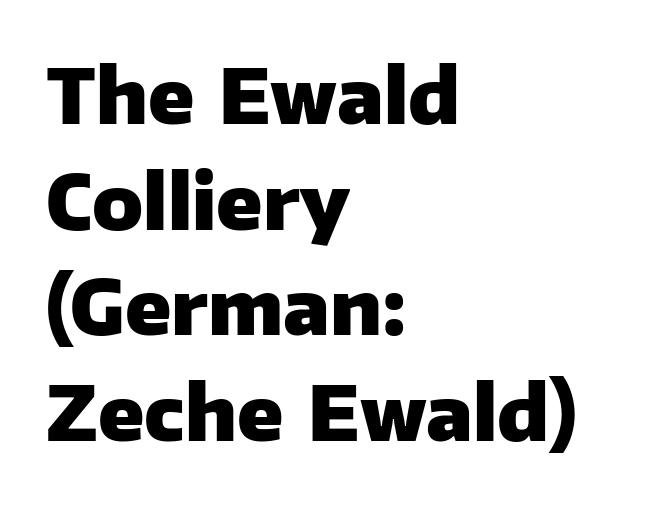
The type sits square on the baseline with zero lean. All the whitespace from short lines collects on the right. No word sits above an underline. Each word holds together tightly as a unit, with standard inter-letter gaps.
